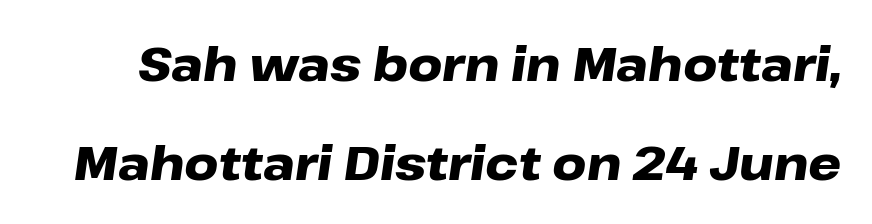
Q: Is the text bold? A: Yes.
Q: Is the text italic (slanted)? A: Yes, it leans right by about 8 degrees.
Q: Is the text underlined? A: No.
Q: Is the spacing between letters normal or unusually wide? A: Normal.
Q: Is the spacing between lines tight, normal or loose? A: Loose.
Q: Width (condensed, normal, or wide)? A: Wide.
Q: Stroke contrast? A: Low.
Q: x-height? A: Medium.
Q: Monospaced? A: No.
